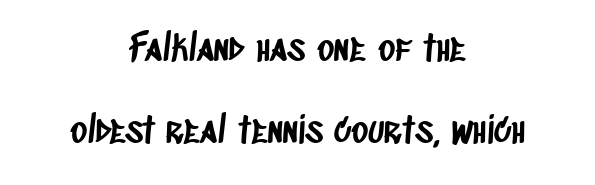
{"serif": "no", "width": "condensed", "stroke_contrast": "low", "x_height": "large", "monospaced": "no", "underline": "no", "align": "center", "line_spacing": "loose", "line_spacing_ratio": 2.29, "letter_spacing": "normal", "letter_spacing_em": 0.0, "glyph_px": 36}
